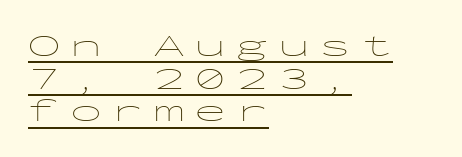
The image shows 32 px thin, wide sans-serif type, upright, monospaced; set left-aligned, tight line spacing (1.02x), unusually wide letter spacing (+0.3 em), underlined; low stroke contrast and a medium x-height.
